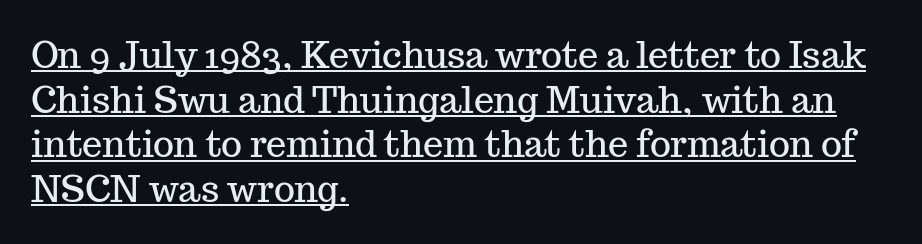
The image shows 36 px serif type, upright; set left-aligned, line spacing 1.24x, normal letter spacing, underlined; medium stroke contrast and a medium x-height.
